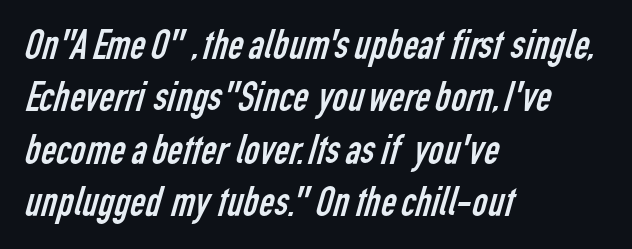
{"serif": "no", "bold": "no", "weight": "regular", "width": "condensed", "stroke_contrast": "low", "x_height": "medium", "monospaced": "no", "underline": "no", "align": "left", "line_spacing": "normal", "line_spacing_ratio": 1.25, "letter_spacing": "normal", "letter_spacing_em": 0.0, "glyph_px": 42}
